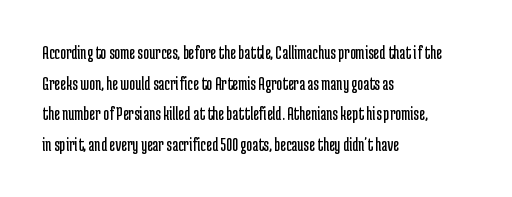
Q: Is the text bold? A: No.
Q: Is the text italic (slanted)? A: No, it is upright.
Q: Is the text underlined? A: No.
Q: How is the paragraph aligned? A: Left-aligned.
Q: Is the spacing between letters normal or unusually wide? A: Normal.
Q: Is the spacing between lines tight, normal or loose? A: Normal.
